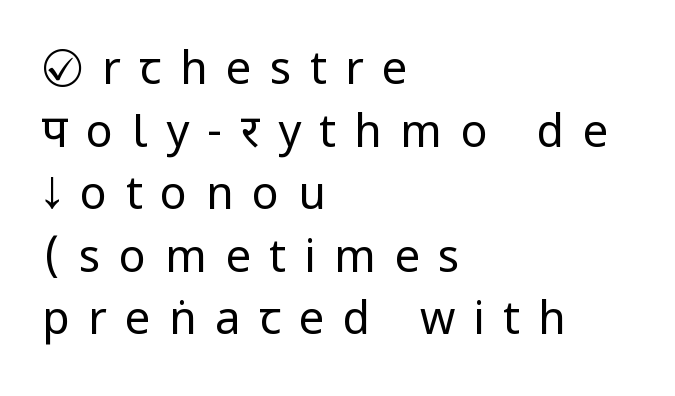
Q: Is the text bold? A: No.
Q: Is the text italic (slanted)? A: No, it is upright.
Q: Is the typeface a serif or a sans-serif typeface? A: Sans-serif.
Q: Is the text underlined? A: No.
Q: How is the paragraph aligned? A: Left-aligned.
Q: Is the spacing between letters normal or unusually wide? A: Unusually wide.
Q: Is the spacing between lines tight, normal or loose? A: Normal.
Q: Width (condensed, normal, or wide)? A: Condensed.
Q: Stroke contrast? A: Low.
